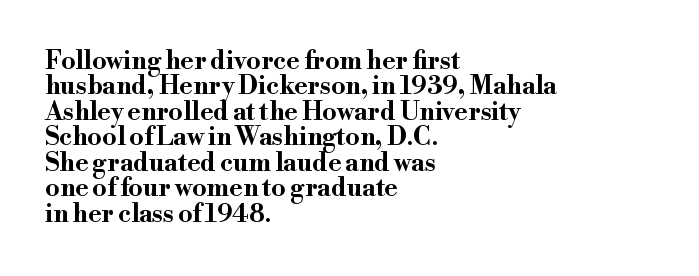
Letter spacing: default. Is the type bold? Yes — the strokes are clearly thick and heavy. The type sits square on the baseline with zero lean. Check the space under the baseline: it is left empty. The text block is weighted toward the left margin, trailing off unevenly rightward. Notice how descenders almost collide with the ascenders below — that's tight leading.
